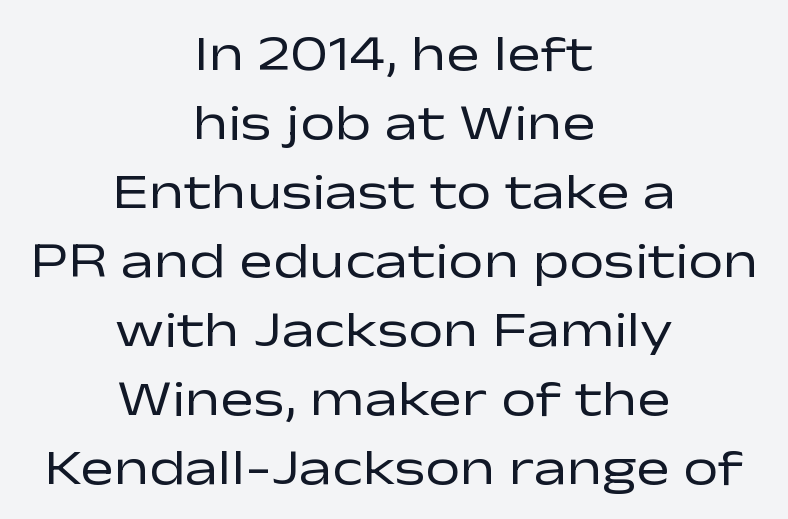
{"serif": "no", "italic": "no", "bold": "no", "weight": "regular", "width": "wide", "stroke_contrast": "low", "x_height": "medium", "monospaced": "no", "underline": "no", "align": "center", "line_spacing": "normal", "line_spacing_ratio": 1.38, "letter_spacing": "normal", "letter_spacing_em": 0.0, "glyph_px": 50}
